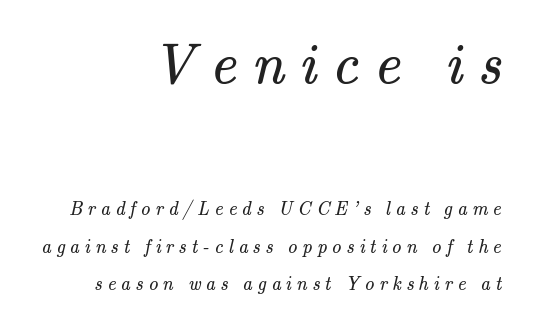
{"serif": "yes", "bold": "no", "weight": "regular", "width": "normal", "stroke_contrast": "medium", "x_height": "small", "monospaced": "no", "underline": "no", "align": "right", "line_spacing": "loose", "line_spacing_ratio": 1.98, "letter_spacing": "wide", "letter_spacing_em": 0.26, "larger_block": "first", "size_ratio": 3.05, "glyph_px": 58}
